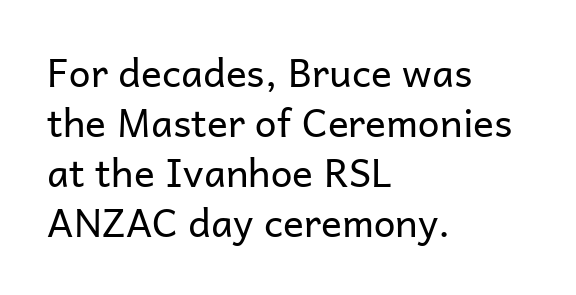
The image shows 39 px regular-weight sans-serif type, upright; set left-aligned, normal line spacing (1.28x), normal letter spacing, not underlined; low stroke contrast and a medium x-height.
